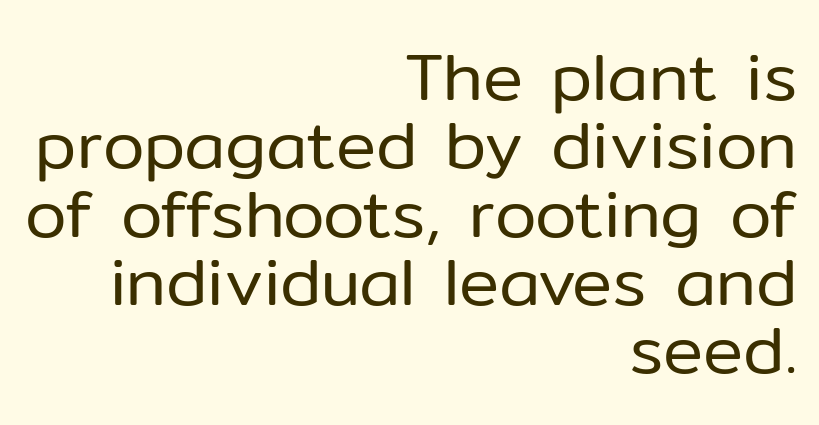
Q: Is the text bold? A: No.
Q: Is the text italic (slanted)? A: No, it is upright.
Q: Is the typeface a serif or a sans-serif typeface? A: Sans-serif.
Q: Is the text underlined? A: No.
Q: How is the paragraph aligned? A: Right-aligned.
Q: Is the spacing between letters normal or unusually wide? A: Normal.
Q: Is the spacing between lines tight, normal or loose? A: Tight.
Q: Width (condensed, normal, or wide)? A: Normal.
Q: Stroke contrast? A: Low.
Q: x-height? A: Medium.
Q: Monospaced? A: No.
